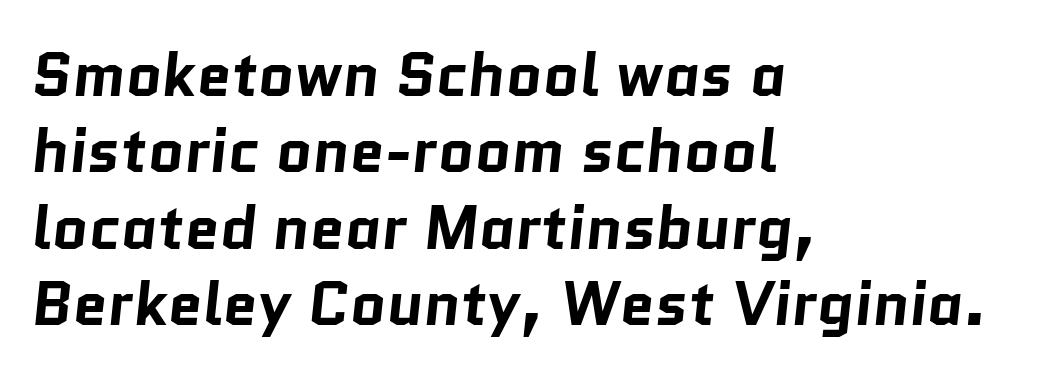
{"serif": "no", "bold": "yes", "weight": "bold", "width": "normal", "stroke_contrast": "low", "x_height": "medium", "monospaced": "no", "underline": "no", "align": "left", "line_spacing_ratio": 1.23, "letter_spacing": "normal", "letter_spacing_em": 0.0, "glyph_px": 62}
